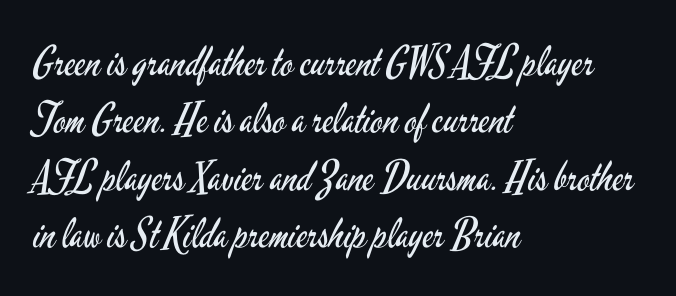
Q: Is the text bold? A: No.
Q: Is the text italic (slanted)? A: Yes.
Q: Is the typeface a serif or a sans-serif typeface? A: Sans-serif.
Q: Is the text underlined? A: No.
Q: How is the paragraph aligned? A: Left-aligned.
Q: Is the spacing between letters normal or unusually wide? A: Normal.
Q: Is the spacing between lines tight, normal or loose? A: Normal.
Q: Width (condensed, normal, or wide)? A: Condensed.
Q: Stroke contrast? A: Low.
Q: x-height? A: Small.
Q: Monospaced? A: No.
